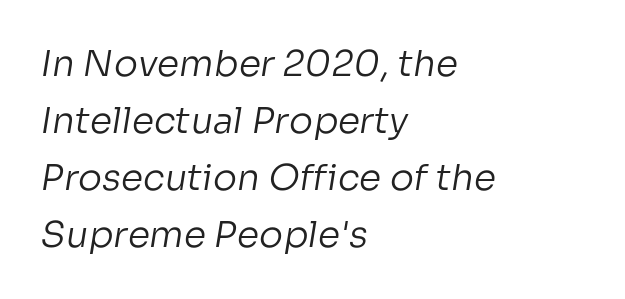
Q: Is the text bold? A: No.
Q: Is the typeface a serif or a sans-serif typeface? A: Sans-serif.
Q: Is the text underlined? A: No.
Q: How is the paragraph aligned? A: Left-aligned.
Q: Is the spacing between letters normal or unusually wide? A: Normal.
Q: Is the spacing between lines tight, normal or loose? A: Normal.
Q: Width (condensed, normal, or wide)? A: Normal.
Q: Stroke contrast? A: Low.
Q: x-height? A: Medium.
Q: Monospaced? A: No.
